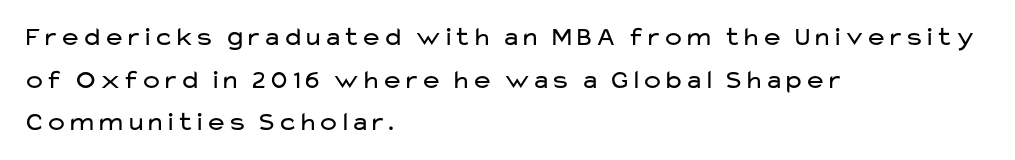
Q: Is the text bold? A: No.
Q: Is the text italic (slanted)? A: No, it is upright.
Q: Is the text underlined? A: No.
Q: How is the paragraph aligned? A: Left-aligned.
Q: Is the spacing between letters normal or unusually wide? A: Normal.
Q: Is the spacing between lines tight, normal or loose? A: Normal.
